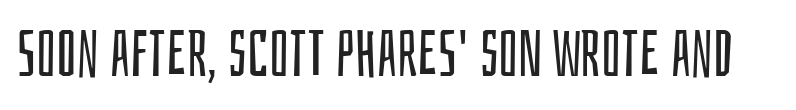
Q: Is the text bold? A: No.
Q: Is the text italic (slanted)? A: No, it is upright.
Q: Is the typeface a serif or a sans-serif typeface? A: Sans-serif.
Q: Is the text underlined? A: No.
Q: Is the spacing between letters normal or unusually wide? A: Normal.
Q: Width (condensed, normal, or wide)? A: Condensed.
Q: Stroke contrast? A: Low.
Q: x-height? A: Large.
Q: Monospaced? A: No.
